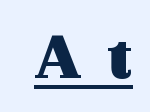
The image shows 68 px heavy, wide serif type, upright; set unusually wide letter spacing (+0.39 em), underlined; a medium x-height.
